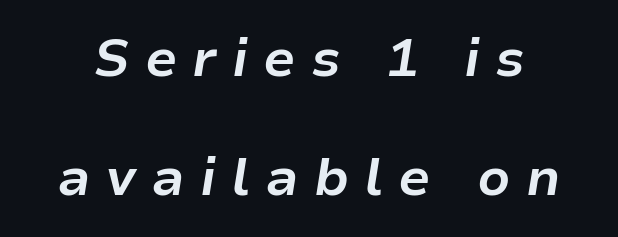
The image shows 52 px bold type, italic (leaning right); set loose line spacing (2.28x), unusually wide letter spacing (+0.29 em), not underlined; low stroke contrast and a medium x-height.
